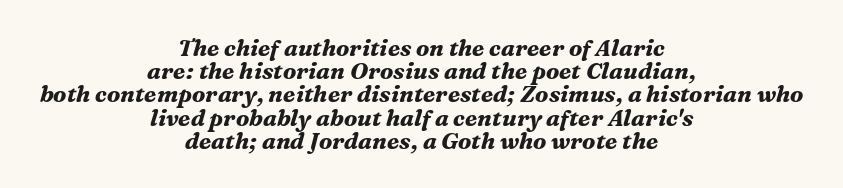
The image shows 23 px bold type, italic (leaning right); set centered, tight line spacing (1.01x), normal letter spacing, not underlined.
